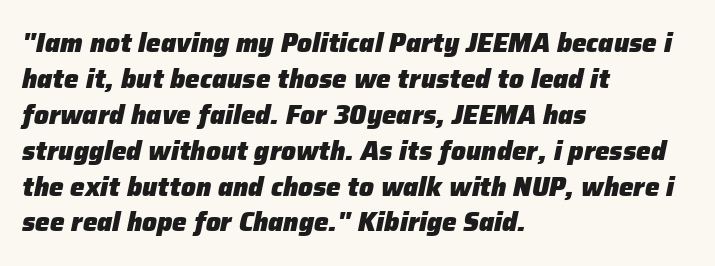
{"italic": "yes", "lean": "right", "slant_degrees": 12, "bold": "yes", "underline": "no", "align": "left", "line_spacing": "normal", "line_spacing_ratio": 1.38, "letter_spacing": "normal", "letter_spacing_em": 0.0, "glyph_px": 26}
